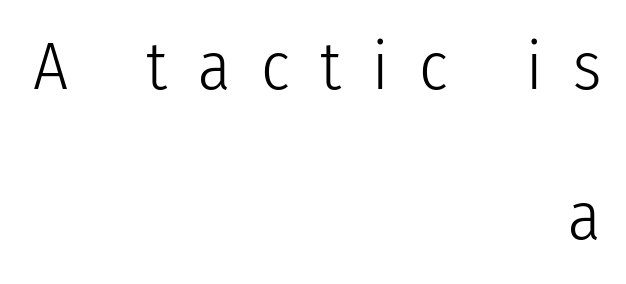
{"serif": "no", "italic": "no", "bold": "no", "weight": "light", "width": "condensed", "stroke_contrast": "low", "x_height": "medium", "monospaced": "no", "underline": "no", "align": "right", "line_spacing": "loose", "line_spacing_ratio": 2.21, "letter_spacing": "wide", "letter_spacing_em": 0.45, "glyph_px": 68}
